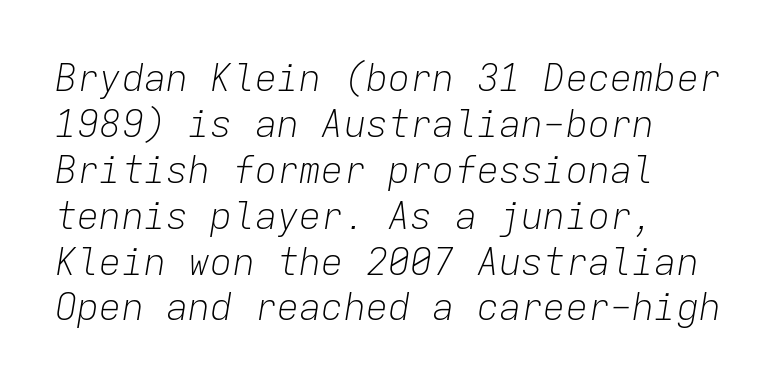
{"italic": "yes", "lean": "right", "slant_degrees": 9, "bold": "no", "weight": "light", "width": "normal", "stroke_contrast": "low", "x_height": "medium", "monospaced": "yes", "underline": "no", "align": "left", "line_spacing_ratio": 1.24, "letter_spacing": "normal", "letter_spacing_em": 0.0, "glyph_px": 37}
